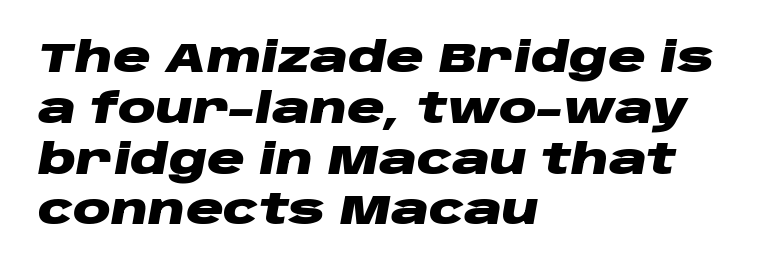
{"italic": "yes", "lean": "right", "slant_degrees": 10, "bold": "yes", "weight": "heavy", "width": "wide", "stroke_contrast": "low", "x_height": "large", "monospaced": "no", "underline": "no", "align": "left", "line_spacing_ratio": 1.21, "letter_spacing": "normal", "letter_spacing_em": 0.0, "glyph_px": 42}
